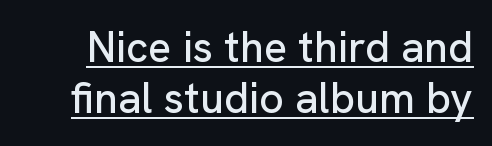
The image shows 43 px sans-serif type, upright; set line spacing 1.18x, normal letter spacing, underlined; low stroke contrast and a medium x-height.
